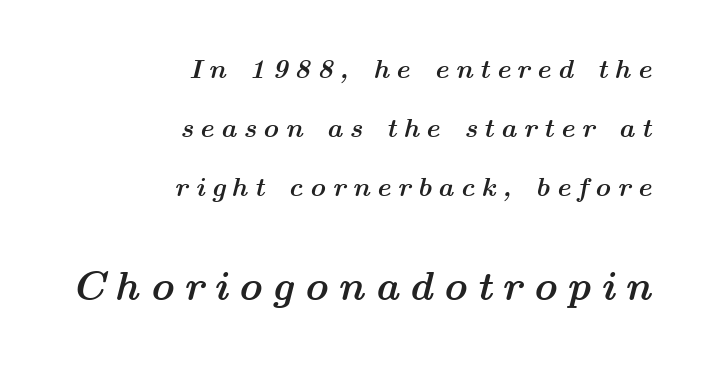
{"italic": "yes", "lean": "right", "slant_degrees": 14, "bold": "yes", "weight": "semibold", "width": "wide", "stroke_contrast": "medium", "x_height": "medium", "monospaced": "no", "underline": "no", "align": "right", "line_spacing": "loose", "line_spacing_ratio": 2.18, "letter_spacing": "wide", "letter_spacing_em": 0.24, "larger_block": "second", "size_ratio": 1.52, "glyph_px": 41}
